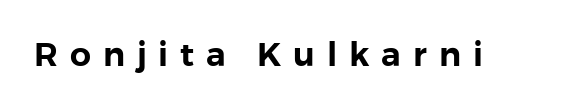
{"serif": "no", "italic": "no", "width": "normal", "x_height": "medium", "monospaced": "no", "underline": "no", "letter_spacing": "wide", "letter_spacing_em": 0.36, "glyph_px": 33}
